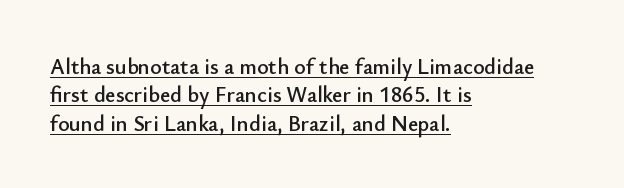
Q: Is the text italic (slanted)? A: No, it is upright.
Q: Is the text underlined? A: Yes.
Q: How is the paragraph aligned? A: Left-aligned.
Q: Is the spacing between letters normal or unusually wide? A: Normal.
Q: Is the spacing between lines tight, normal or loose? A: Normal.
